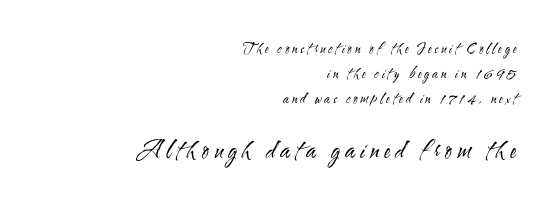
The image shows 24 px text type; set right-aligned, line spacing 1.8x, unusually wide letter spacing (+0.22 em), not underlined; the second (bottom) block is 1.71x larger.
